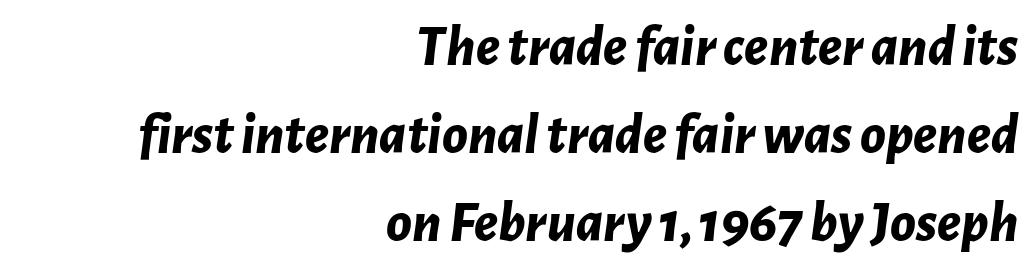
Q: Is the text bold? A: Yes.
Q: Is the text italic (slanted)? A: Yes, it leans right by about 7 degrees.
Q: Is the text underlined? A: No.
Q: How is the paragraph aligned? A: Right-aligned.
Q: Is the spacing between letters normal or unusually wide? A: Normal.
Q: Is the spacing between lines tight, normal or loose? A: Normal.
Q: Width (condensed, normal, or wide)? A: Normal.
Q: Stroke contrast? A: Low.
Q: x-height? A: Medium.
Q: Monospaced? A: No.
